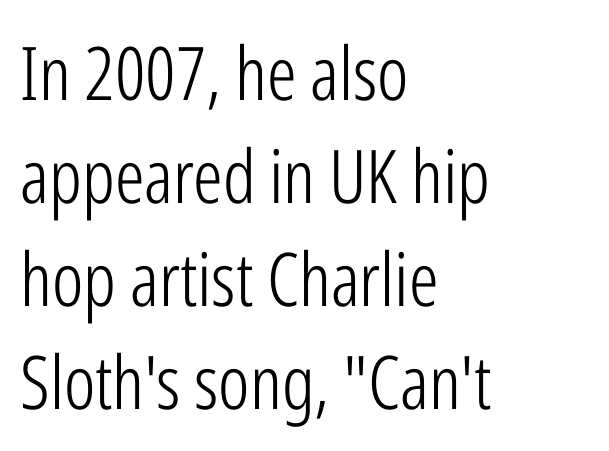
{"serif": "no", "italic": "no", "bold": "no", "weight": "light", "width": "condensed", "stroke_contrast": "low", "x_height": "medium", "monospaced": "no", "underline": "no", "align": "left", "line_spacing": "normal", "line_spacing_ratio": 1.39, "letter_spacing": "normal", "letter_spacing_em": 0.0, "glyph_px": 74}
